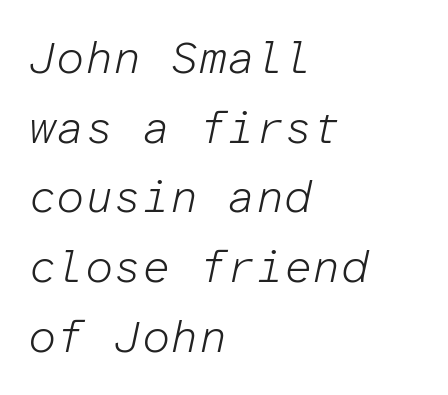
The image shows 45 px light type, italic (leaning right), monospaced; set left-aligned, normal line spacing (1.55x), normal letter spacing, not underlined; low stroke contrast and a medium x-height.
